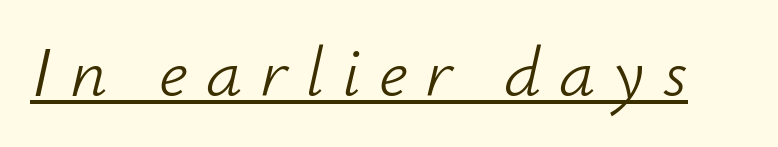
{"italic": "yes", "lean": "right", "slant_degrees": 12, "bold": "no", "weight": "light", "width": "normal", "stroke_contrast": "low", "x_height": "small", "monospaced": "no", "underline": "yes", "letter_spacing": "wide", "letter_spacing_em": 0.25, "glyph_px": 72}
